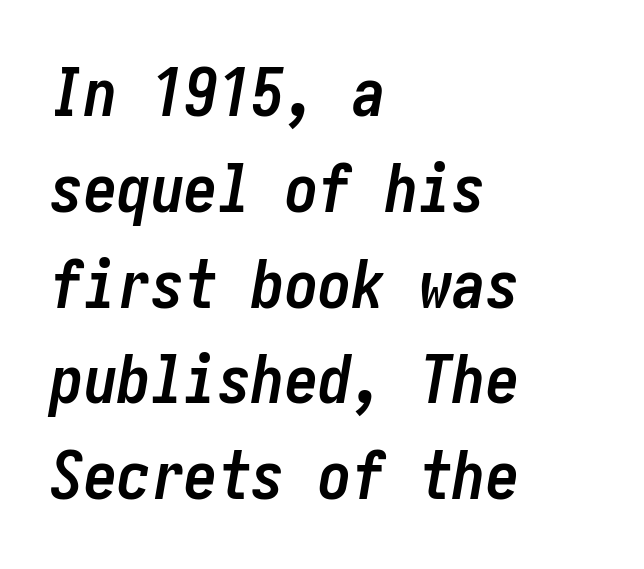
{"italic": "yes", "lean": "right", "slant_degrees": 10, "bold": "yes", "weight": "semibold", "width": "condensed", "stroke_contrast": "low", "x_height": "medium", "underline": "no", "align": "left", "line_spacing": "normal", "line_spacing_ratio": 1.43, "letter_spacing": "normal", "letter_spacing_em": 0.0, "glyph_px": 67}
